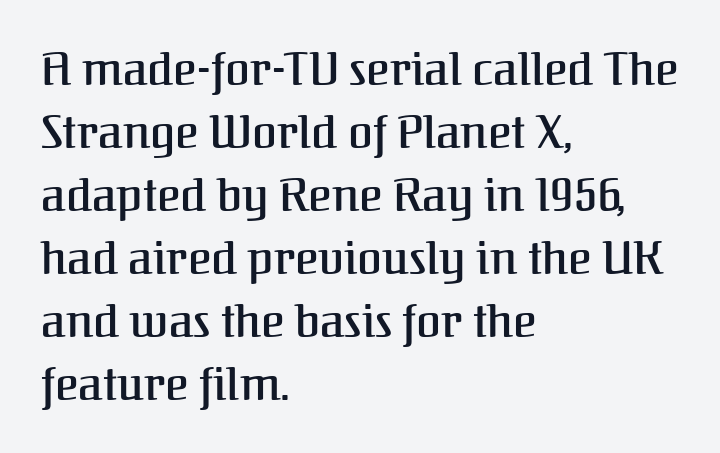
Q: Is the text italic (slanted)? A: No, it is upright.
Q: Is the typeface a serif or a sans-serif typeface? A: Serif.
Q: Is the text underlined? A: No.
Q: How is the paragraph aligned? A: Left-aligned.
Q: Is the spacing between letters normal or unusually wide? A: Normal.
Q: Is the spacing between lines tight, normal or loose? A: Normal.
Q: Width (condensed, normal, or wide)? A: Normal.
Q: Stroke contrast? A: Medium.
Q: x-height? A: Medium.
Q: Monospaced? A: No.
